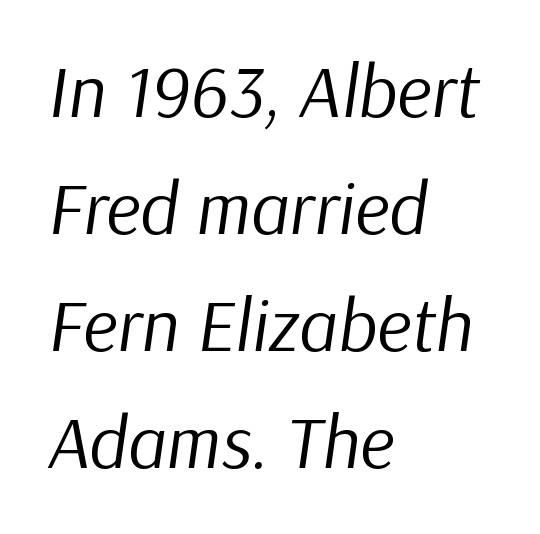
The image shows 75 px regular-weight type, italic (leaning right); set left-aligned, normal line spacing (1.56x), normal letter spacing, not underlined; low stroke contrast and a medium x-height.
